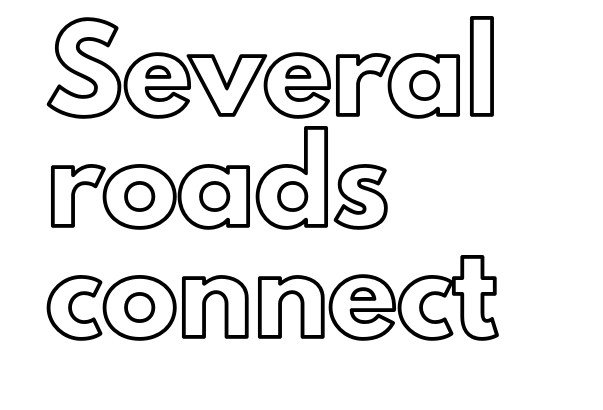
The image shows 76 px text type, upright; set left-aligned, normal line spacing (1.46x), normal letter spacing, not underlined; a small x-height.
